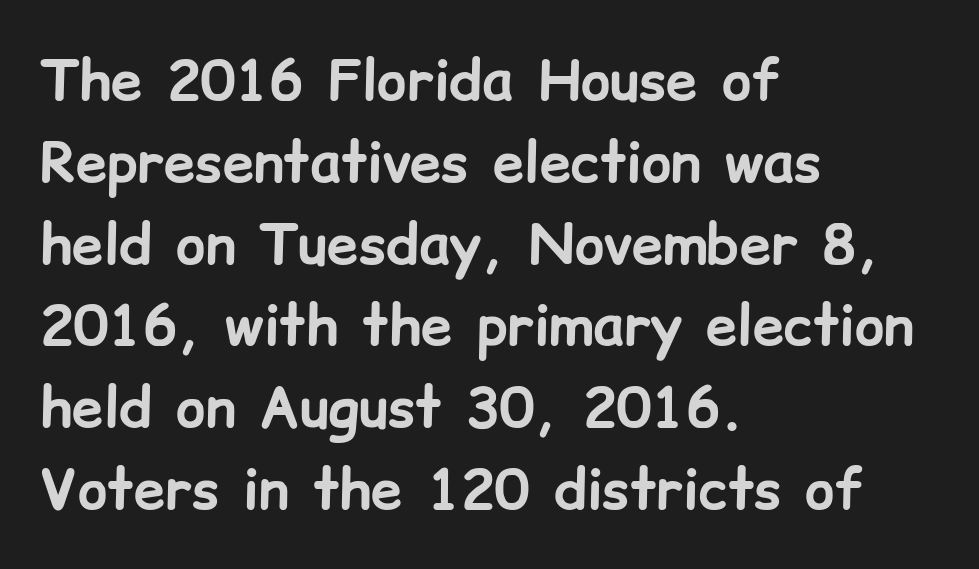
The image shows 56 px bold sans-serif type, upright; set left-aligned, normal line spacing (1.46x), normal letter spacing, not underlined; low stroke contrast and a medium x-height.
